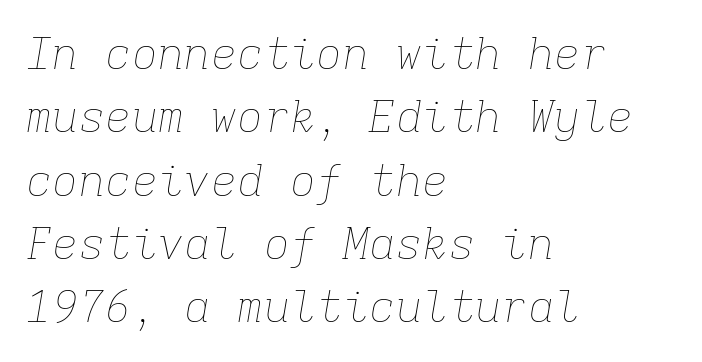
{"italic": "yes", "lean": "right", "slant_degrees": 9, "bold": "no", "weight": "thin", "width": "normal", "stroke_contrast": "low", "x_height": "medium", "monospaced": "yes", "underline": "no", "align": "left", "line_spacing": "normal", "line_spacing_ratio": 1.44, "letter_spacing": "normal", "letter_spacing_em": 0.0, "glyph_px": 44}
